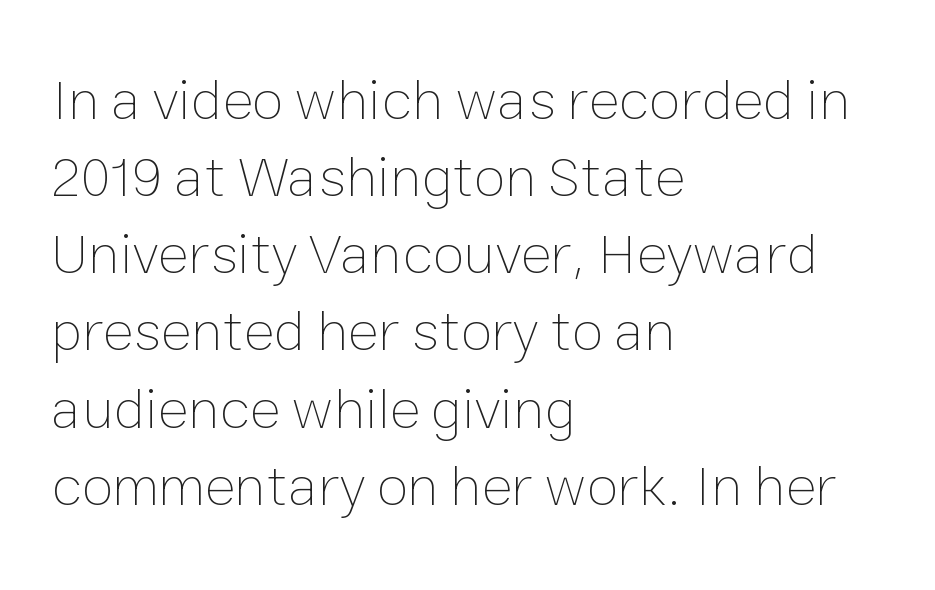
The image shows 58 px thin type, upright; set left-aligned, normal line spacing (1.33x), normal letter spacing, not underlined; low stroke contrast and a medium x-height.
